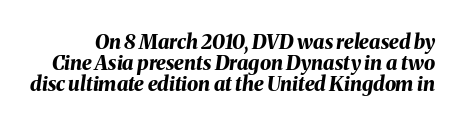
The image shows 20 px bold type, italic (leaning right); set tight line spacing (1.06x), normal letter spacing, not underlined.
